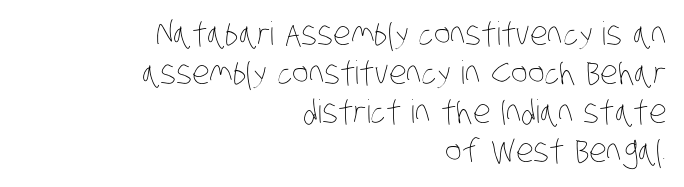
Q: Is the text bold? A: No.
Q: Is the text underlined? A: No.
Q: How is the paragraph aligned? A: Right-aligned.
Q: Is the spacing between letters normal or unusually wide? A: Normal.
Q: Width (condensed, normal, or wide)? A: Condensed.
Q: Stroke contrast? A: Low.
Q: x-height? A: Large.
Q: Monospaced? A: No.
